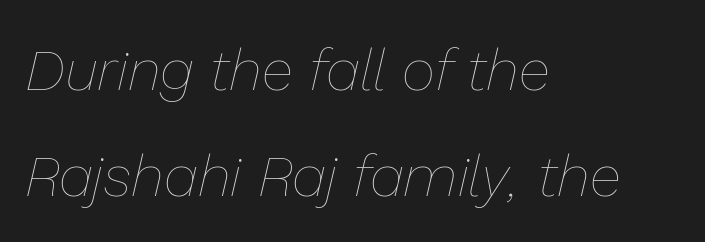
The image shows 58 px thin type, italic (leaning right); set left-aligned, line spacing 1.83x, normal letter spacing, not underlined; low stroke contrast and a medium x-height.
